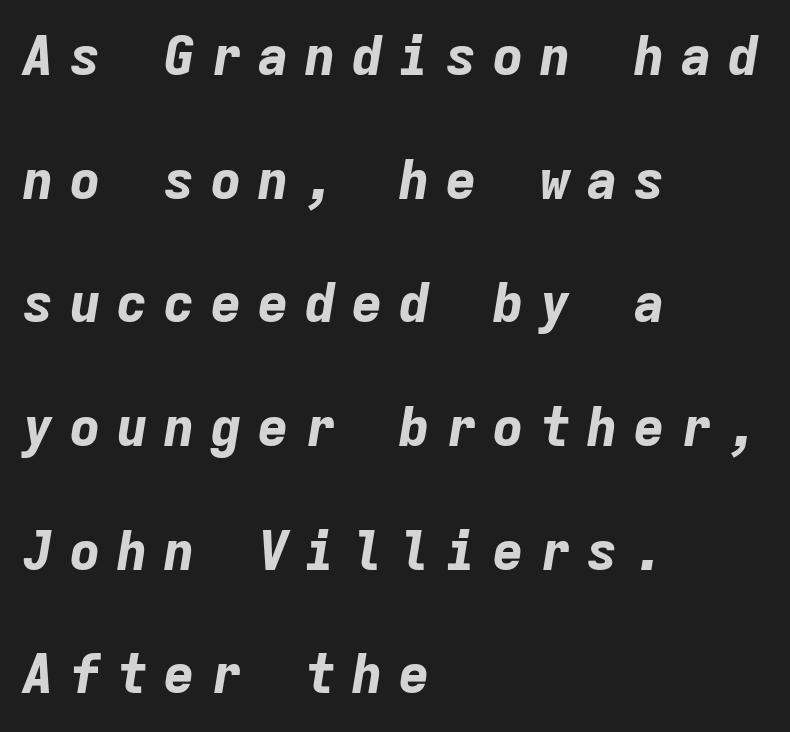
The image shows 54 px bold type, italic (leaning right), monospaced; set left-aligned, loose line spacing (2.29x), unusually wide letter spacing (+0.27 em), not underlined; low stroke contrast and a medium x-height.
